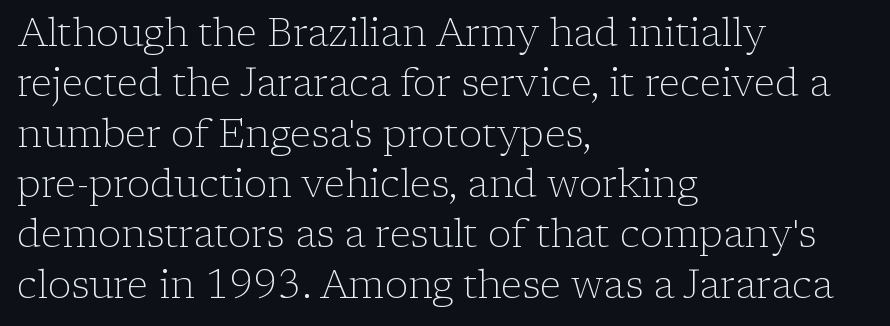
Classification — serif. The letters sit at their default tracking, neither squeezed nor spread. Descenders are the only things crossing below the line. These lines stack with their left ends in a neat column. Whoever set this chose a conventional vertical rhythm. The strokes are not fattened; the text isn't bold.
